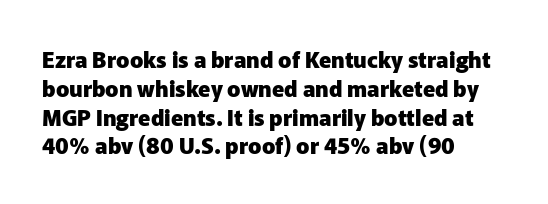
The image shows 22 px bold type, upright; set left-aligned, normal line spacing (1.31x), normal letter spacing, not underlined.
